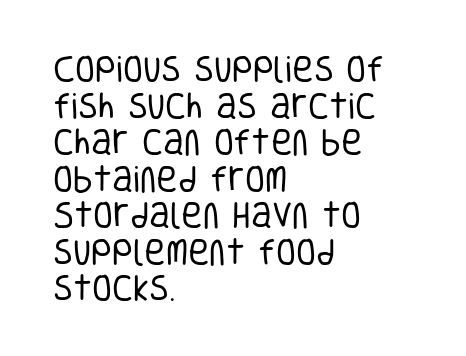
{"serif": "no", "italic": "no", "bold": "no", "weight": "regular", "width": "condensed", "stroke_contrast": "low", "x_height": "large", "monospaced": "no", "underline": "no", "align": "left", "line_spacing": "normal", "line_spacing_ratio": 1.26, "letter_spacing": "normal", "letter_spacing_em": 0.0, "glyph_px": 29}
